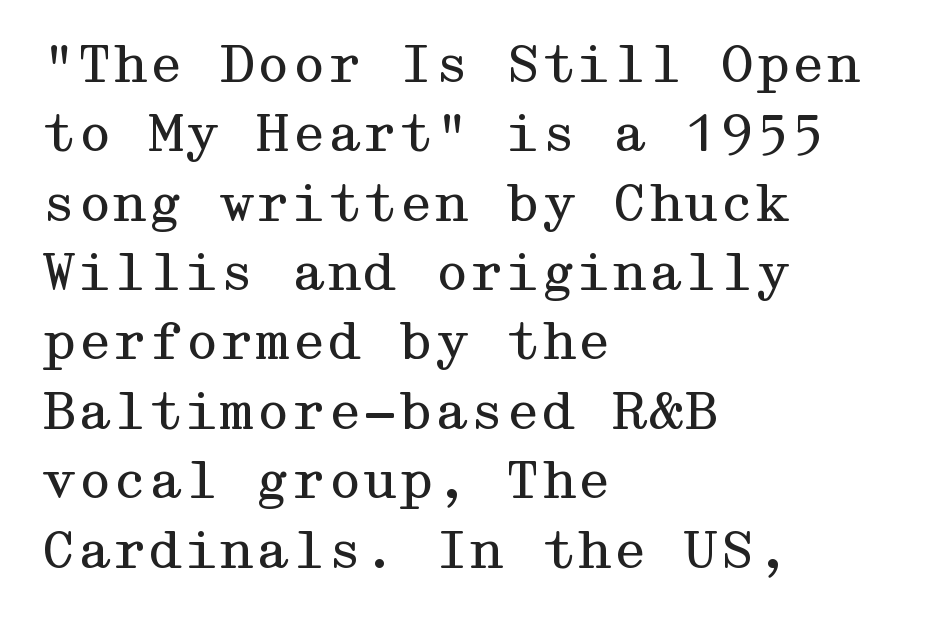
{"serif": "yes", "italic": "no", "bold": "no", "weight": "regular", "width": "wide", "stroke_contrast": "medium", "x_height": "medium", "underline": "no", "align": "left", "line_spacing": "normal", "line_spacing_ratio": 1.36, "letter_spacing": "normal", "letter_spacing_em": 0.0, "glyph_px": 51}
